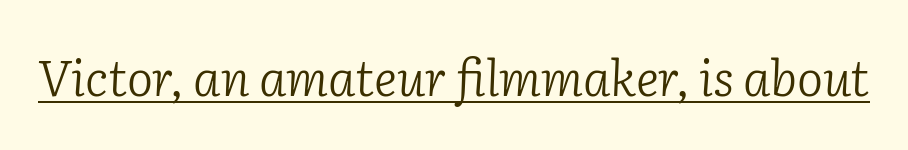
The rendering uses natural spacing where letterforms have individual widths. The rendering uses the underline text-decoration. Observe the ordinary spacing: letters are neighbours, not strangers. You can tell it's italic because the verticals aren't actually vertical.
